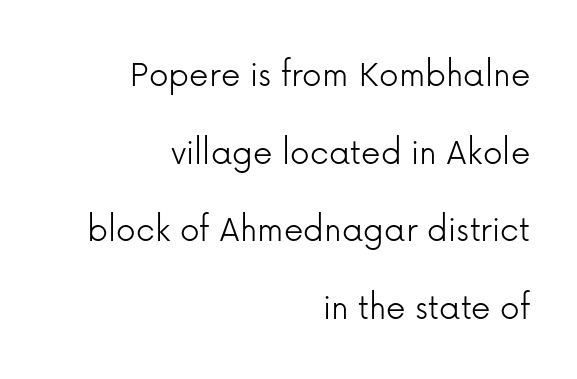
{"serif": "no", "italic": "no", "bold": "no", "weight": "light", "width": "normal", "stroke_contrast": "low", "x_height": "medium", "monospaced": "no", "underline": "no", "align": "right", "line_spacing": "loose", "line_spacing_ratio": 1.99, "letter_spacing": "normal", "letter_spacing_em": 0.0, "glyph_px": 39}
